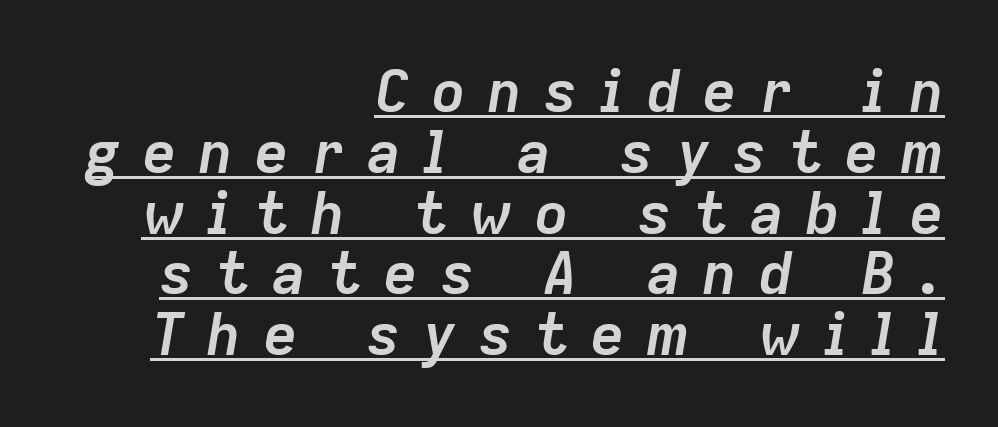
Note the varied advance widths — an 'i' is clearly narrower than an 'm'. Typographic density is high because the face is bold. The lines in this sample share a right terminus and differ only in where they begin. This sample trades vertical openness for compactness between lines. The gaps between neighbouring characters are conspicuously large. Tall strokes in this sample are angled rather than plumb.
